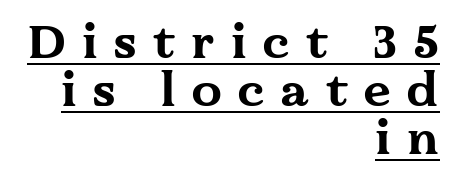
The image shows 48 px bold, wide serif type, upright; set right-aligned, tight line spacing (1.0x), unusually wide letter spacing (+0.34 em), underlined; medium stroke contrast and a medium x-height.
